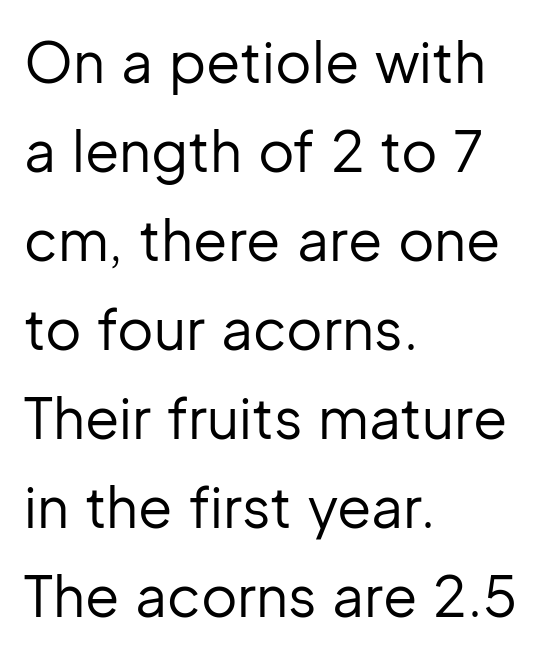
The image shows 56 px regular-weight sans-serif type, upright; set left-aligned, normal line spacing (1.59x), normal letter spacing, not underlined; low stroke contrast and a medium x-height.
